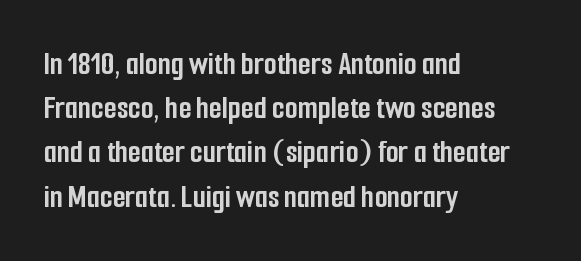
Line spacing here is normal. In terms of letterform style, serifs are entirely absent. Heft: maximum for text — a bold. The glyphs are unaccompanied by any horizontal stroke below them. Rendered with straight, roman letterforms.
